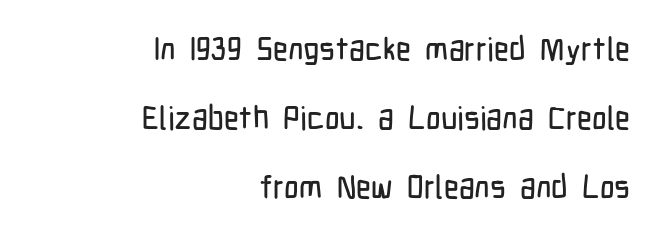
Q: Is the text italic (slanted)? A: No, it is upright.
Q: Is the typeface a serif or a sans-serif typeface? A: Sans-serif.
Q: Is the text underlined? A: No.
Q: How is the paragraph aligned? A: Right-aligned.
Q: Is the spacing between letters normal or unusually wide? A: Normal.
Q: Is the spacing between lines tight, normal or loose? A: Loose.
Q: Width (condensed, normal, or wide)? A: Condensed.
Q: Stroke contrast? A: Low.
Q: x-height? A: Medium.
Q: Monospaced? A: No.
